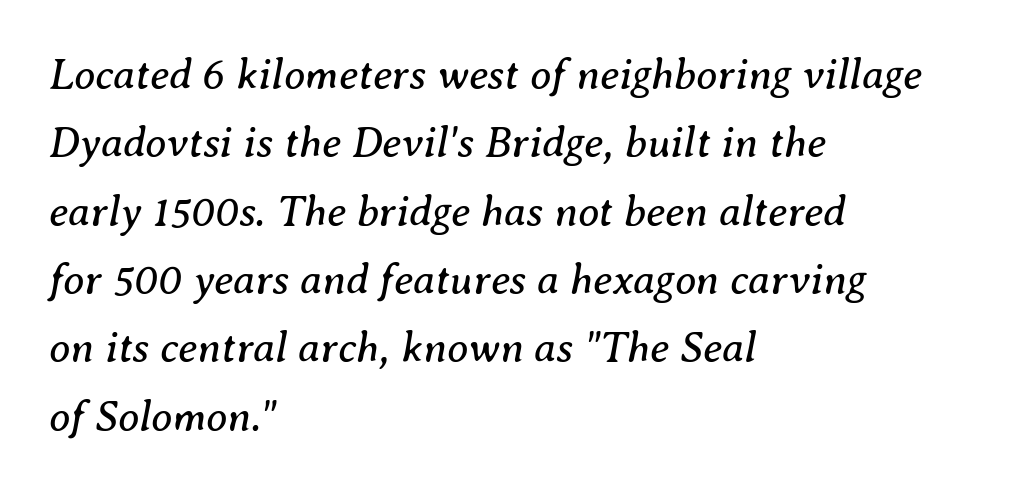
Q: Is the text bold? A: No.
Q: Is the text italic (slanted)? A: Yes, it leans right by about 8 degrees.
Q: Is the typeface a serif or a sans-serif typeface? A: Serif.
Q: Is the text underlined? A: No.
Q: How is the paragraph aligned? A: Left-aligned.
Q: Is the spacing between letters normal or unusually wide? A: Normal.
Q: Is the spacing between lines tight, normal or loose? A: Normal.
Q: Width (condensed, normal, or wide)? A: Normal.
Q: Stroke contrast? A: Medium.
Q: x-height? A: Medium.
Q: Monospaced? A: No.
